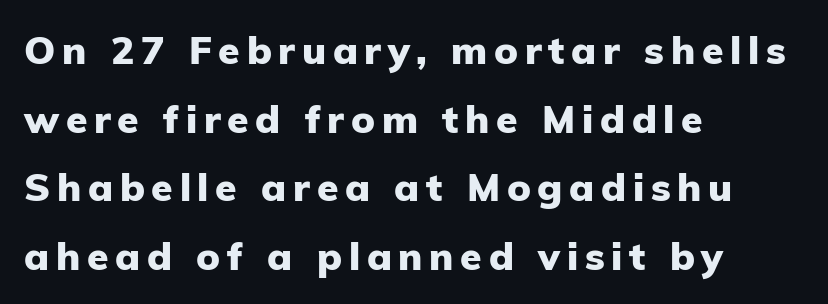
{"serif": "no", "italic": "no", "bold": "yes", "weight": "heavy", "width": "normal", "stroke_contrast": "low", "x_height": "medium", "monospaced": "no", "underline": "no", "align": "left", "line_spacing_ratio": 1.76, "glyph_px": 39}
